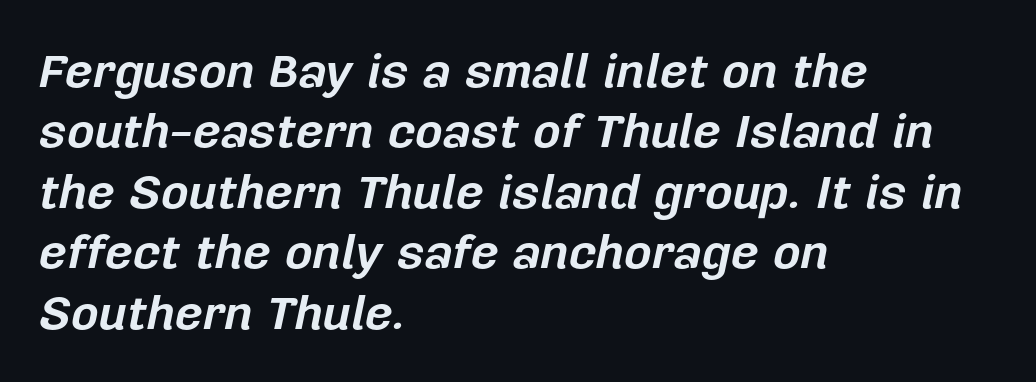
The image shows 48 px bold type, italic (leaning right); set left-aligned, normal line spacing (1.26x), normal letter spacing, not underlined; low stroke contrast and a medium x-height.
